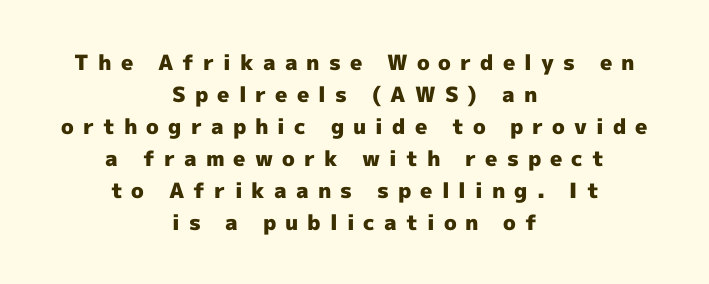
Q: Is the text bold? A: Yes.
Q: Is the text italic (slanted)? A: No, it is upright.
Q: Is the text underlined? A: No.
Q: How is the paragraph aligned? A: Centered.
Q: Is the spacing between letters normal or unusually wide? A: Unusually wide.
Q: Is the spacing between lines tight, normal or loose? A: Normal.
